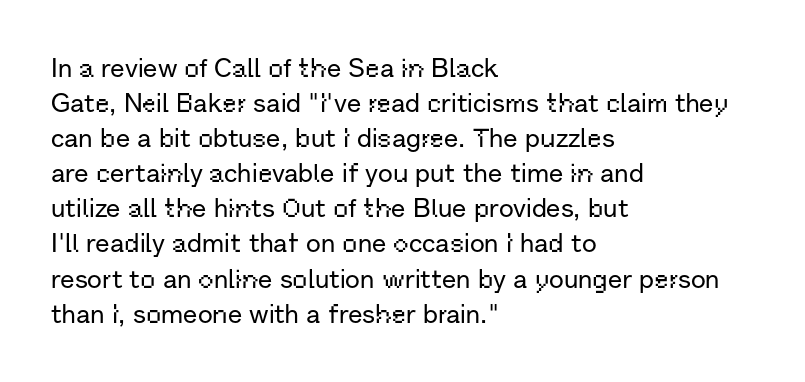
Upright lettering throughout. A classic flush-left, rag-right setting is used for this passage. Underlining? Definitely not there. The passage shown stacks its lines at a standard gap. The letterforms sit shoulder to shoulder at normal distance.
